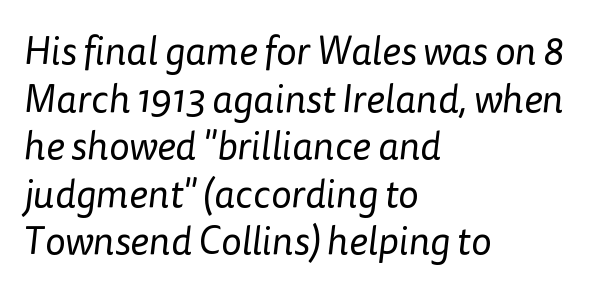
Q: Is the text bold? A: No.
Q: Is the typeface a serif or a sans-serif typeface? A: Sans-serif.
Q: Is the text underlined? A: No.
Q: How is the paragraph aligned? A: Left-aligned.
Q: Is the spacing between letters normal or unusually wide? A: Normal.
Q: Width (condensed, normal, or wide)? A: Normal.
Q: Stroke contrast? A: Low.
Q: x-height? A: Medium.
Q: Monospaced? A: No.
